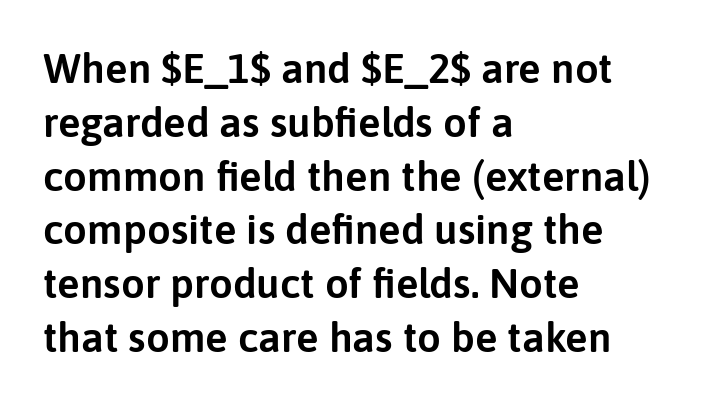
In terms of letterform style, serifs are entirely absent. The strip under each line holds only bare page. If you drew a ruler down the left edge, every line would touch it. Vertical strokes here are truly vertical.
